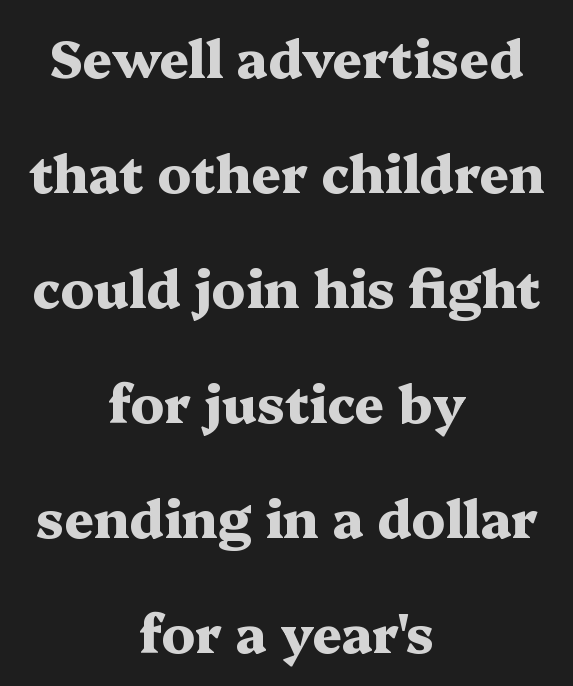
Q: Is the text bold? A: Yes.
Q: Is the text italic (slanted)? A: No, it is upright.
Q: Is the typeface a serif or a sans-serif typeface? A: Serif.
Q: Is the text underlined? A: No.
Q: How is the paragraph aligned? A: Centered.
Q: Is the spacing between letters normal or unusually wide? A: Normal.
Q: Is the spacing between lines tight, normal or loose? A: Loose.
Q: Width (condensed, normal, or wide)? A: Wide.
Q: Stroke contrast? A: Medium.
Q: x-height? A: Medium.
Q: Monospaced? A: No.
